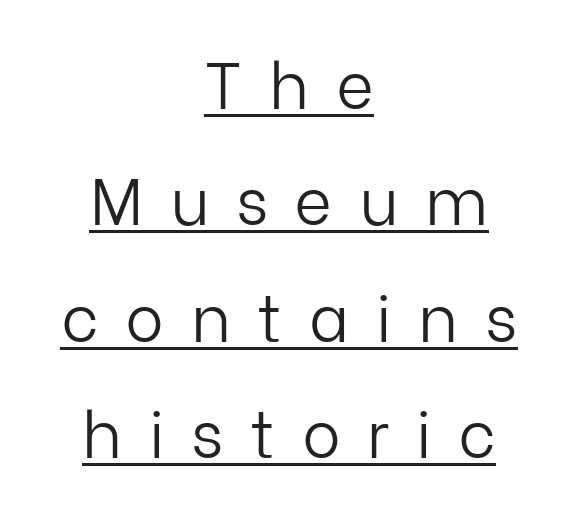
The image shows 65 px light sans-serif type, upright; set centered, line spacing 1.79x, unusually wide letter spacing (+0.41 em), underlined; low stroke contrast and a medium x-height.
